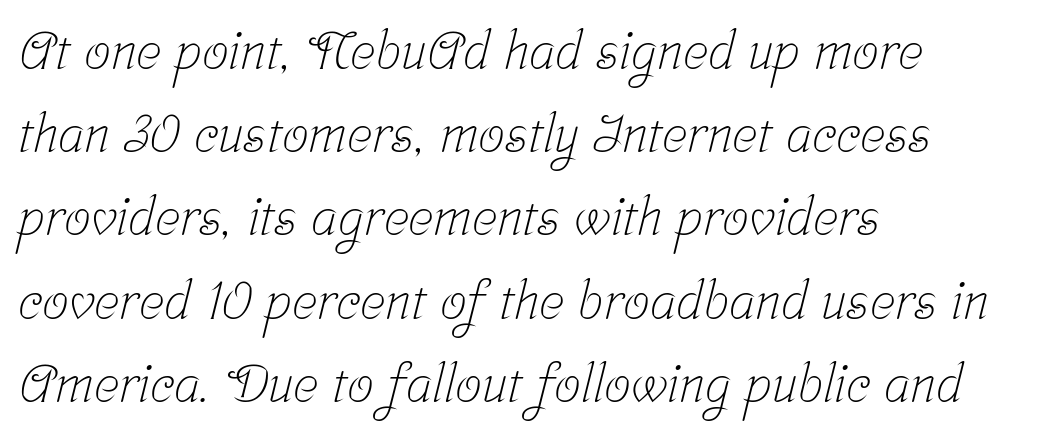
The image shows 53 px light, condensed serif type; set left-aligned, normal line spacing (1.57x), normal letter spacing, not underlined; low stroke contrast and a medium x-height.
